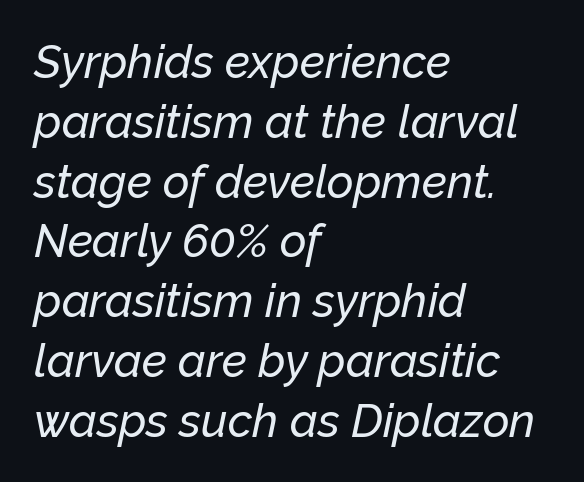
The image shows 46 px text type, italic (leaning right); set left-aligned, normal line spacing (1.3x), normal letter spacing, not underlined; low stroke contrast and a medium x-height.
